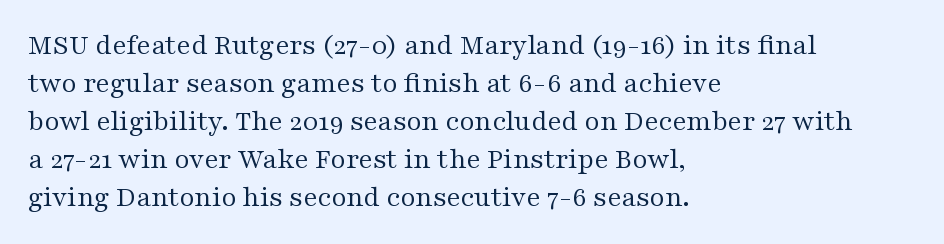
{"serif": "yes", "italic": "no", "bold": "no", "weight": "regular", "width": "wide", "stroke_contrast": "medium", "x_height": "medium", "monospaced": "no", "underline": "no", "align": "left", "line_spacing": "normal", "line_spacing_ratio": 1.31, "letter_spacing": "normal", "letter_spacing_em": 0.0, "glyph_px": 29}
